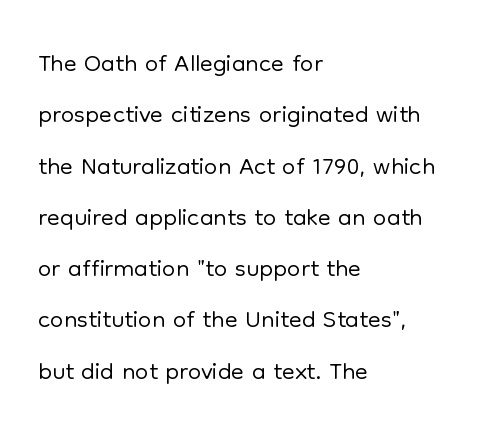
The image shows 38 px light sans-serif type, upright; set left-aligned, normal line spacing (1.35x), normal letter spacing, not underlined; low stroke contrast and a medium x-height.
